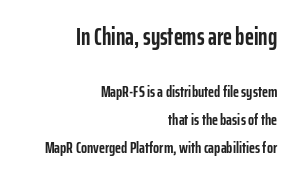
Q: Is the text bold? A: Yes.
Q: Is the text italic (slanted)? A: No, it is upright.
Q: Is the text underlined? A: No.
Q: How is the paragraph aligned? A: Right-aligned.
Q: Is the spacing between letters normal or unusually wide? A: Normal.
Q: Which block of text is set in a larger size, the first (top) or the second (bottom)? A: The first (top) one.
